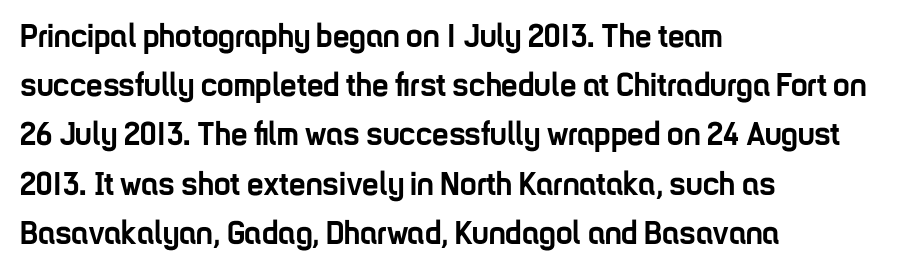
{"serif": "no", "italic": "no", "bold": "yes", "weight": "semibold", "width": "condensed", "stroke_contrast": "low", "x_height": "medium", "monospaced": "no", "underline": "no", "align": "left", "line_spacing": "normal", "line_spacing_ratio": 1.49, "letter_spacing": "normal", "letter_spacing_em": 0.0, "glyph_px": 33}
